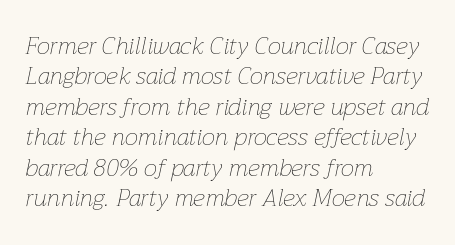
{"italic": "yes", "lean": "right", "slant_degrees": 12, "bold": "no", "underline": "no", "align": "left", "line_spacing": "normal", "line_spacing_ratio": 1.27, "letter_spacing": "normal", "letter_spacing_em": 0.0, "glyph_px": 24}
